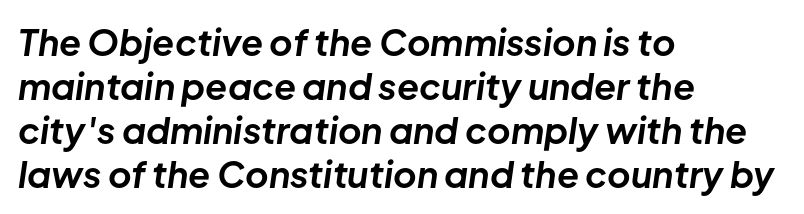
Q: Is the text bold? A: Yes.
Q: Is the text italic (slanted)? A: Yes, it leans right by about 8 degrees.
Q: Is the text underlined? A: No.
Q: How is the paragraph aligned? A: Left-aligned.
Q: Is the spacing between letters normal or unusually wide? A: Normal.
Q: Width (condensed, normal, or wide)? A: Normal.
Q: Stroke contrast? A: Low.
Q: x-height? A: Medium.
Q: Monospaced? A: No.
